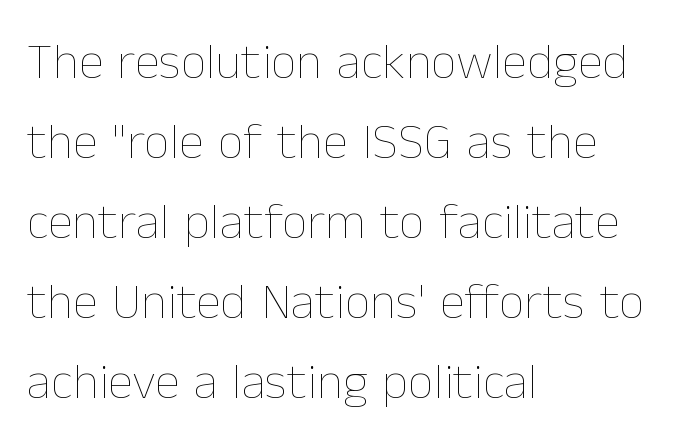
Check under the words: just untouched page. This rendering uses left alignment, leaving the right contour irregular. Character widths vary here, with narrow letters taking less room than wide ones. In terms of leading, this rendering sits right in the middle. The type sits square on the baseline with zero lean.
